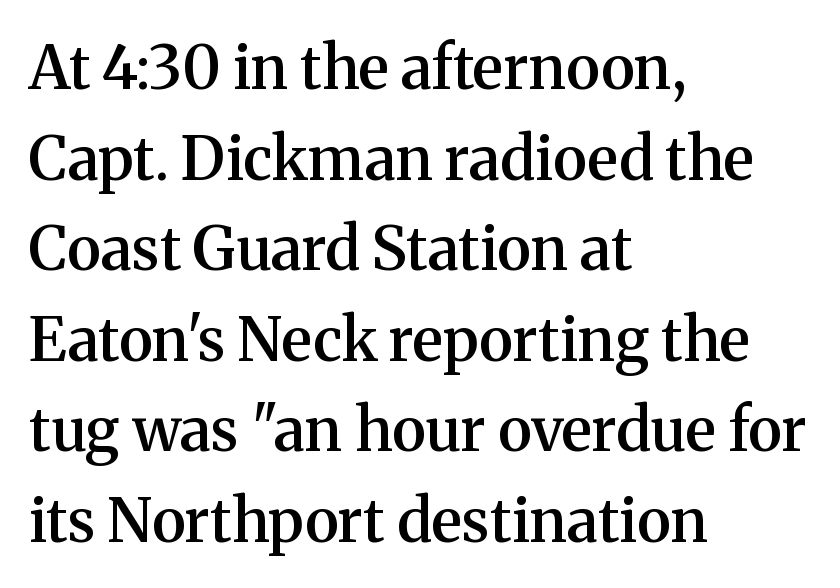
The image shows 60 px semibold serif type, upright; set left-aligned, normal line spacing (1.51x), normal letter spacing, not underlined; medium stroke contrast and a medium x-height.
